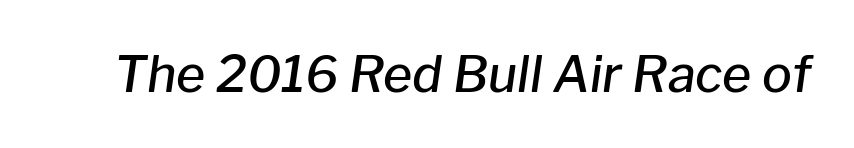
The image shows 50 px semibold type, italic (leaning right); set normal letter spacing, not underlined; low stroke contrast and a medium x-height.
